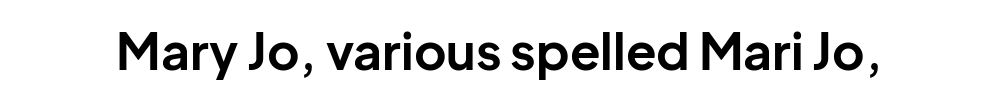
I'd call this a sans setting — the letters go barefoot. Does extra space separate the letters? No, they use regular spacing. Each letter keeps its own natural width here, so spacing adapts to shape. Beneath every word, the page is bare. These lines carry a lot of weight — the face is fully bold. Do the letters lean? They stand straight.
